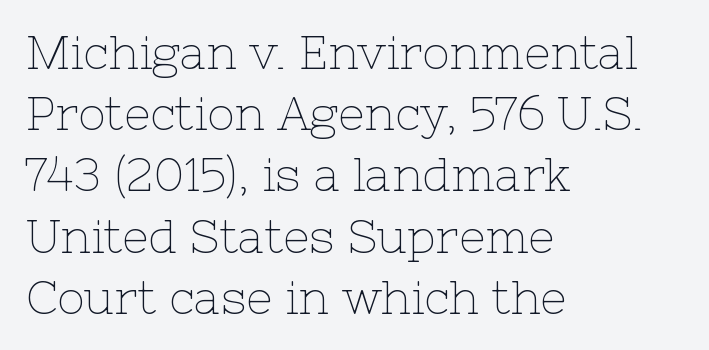
Nope, not italic — everything's standing straight. On a weight scale, this lands at 450 or below. This rendering leaves character spacing at its baseline value. Successive baselines arrive at the customary interval. Any mark beneath the type? The region is blank.
